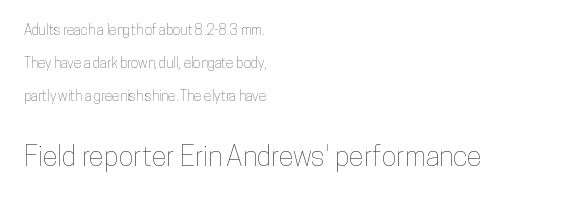
The image shows 28 px condensed type, upright; set left-aligned, loose line spacing (2.34x), normal letter spacing, not underlined; the second (bottom) block is 2.0x larger; low stroke contrast and a medium x-height.
